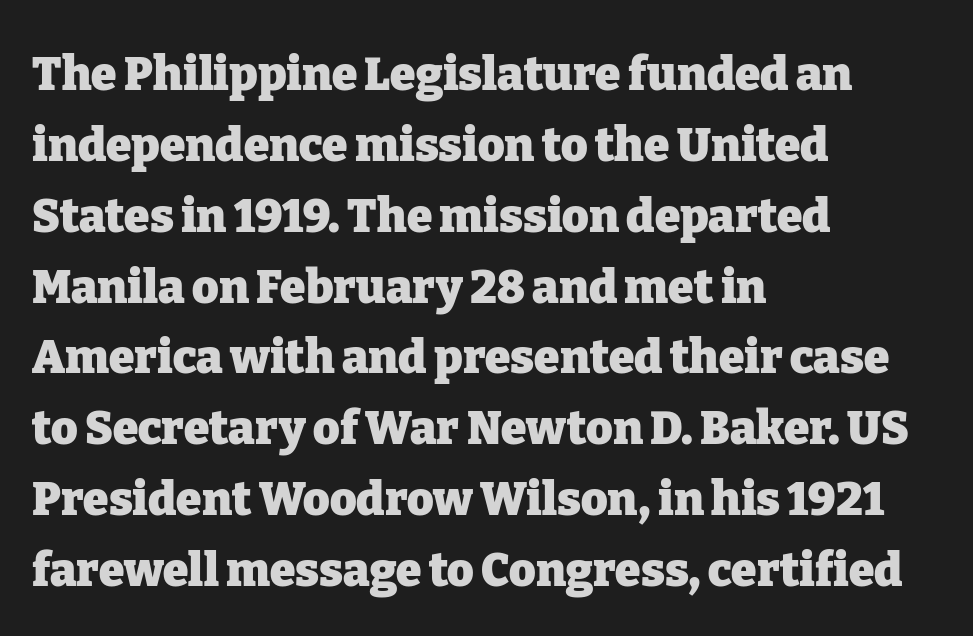
Q: Is the text bold? A: Yes.
Q: Is the text italic (slanted)? A: No, it is upright.
Q: Is the typeface a serif or a sans-serif typeface? A: Serif.
Q: Is the text underlined? A: No.
Q: How is the paragraph aligned? A: Left-aligned.
Q: Is the spacing between letters normal or unusually wide? A: Normal.
Q: Is the spacing between lines tight, normal or loose? A: Normal.
Q: Width (condensed, normal, or wide)? A: Normal.
Q: Stroke contrast? A: Low.
Q: x-height? A: Medium.
Q: Monospaced? A: No.
